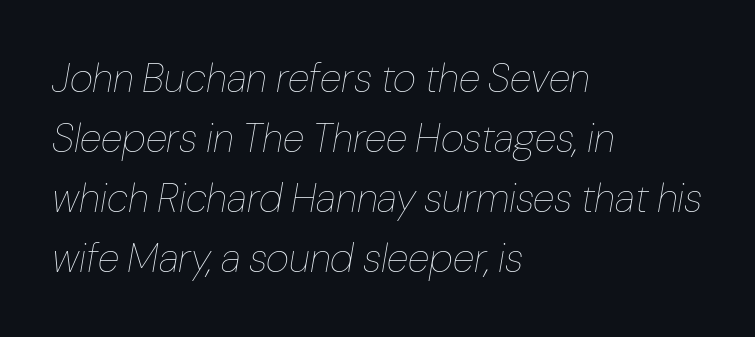
Q: Is the text bold? A: No.
Q: Is the text italic (slanted)? A: Yes, it leans right by about 10 degrees.
Q: Is the text underlined? A: No.
Q: How is the paragraph aligned? A: Left-aligned.
Q: Is the spacing between letters normal or unusually wide? A: Normal.
Q: Is the spacing between lines tight, normal or loose? A: Normal.
Q: Width (condensed, normal, or wide)? A: Normal.
Q: Stroke contrast? A: Low.
Q: x-height? A: Medium.
Q: Monospaced? A: No.
